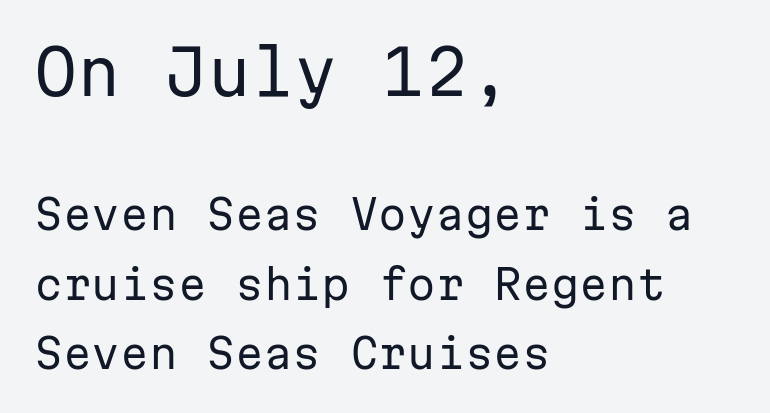
Q: Is the text bold? A: No.
Q: Is the text italic (slanted)? A: No, it is upright.
Q: Is the typeface a serif or a sans-serif typeface? A: Sans-serif.
Q: Is the text underlined? A: No.
Q: How is the paragraph aligned? A: Left-aligned.
Q: Is the spacing between letters normal or unusually wide? A: Normal.
Q: Is the spacing between lines tight, normal or loose? A: Normal.
Q: Which block of text is set in a larger size, the first (top) or the second (bottom)? A: The first (top) one.
Q: Width (condensed, normal, or wide)? A: Normal.
Q: Stroke contrast? A: Low.
Q: x-height? A: Medium.
Q: Monospaced? A: Yes.
